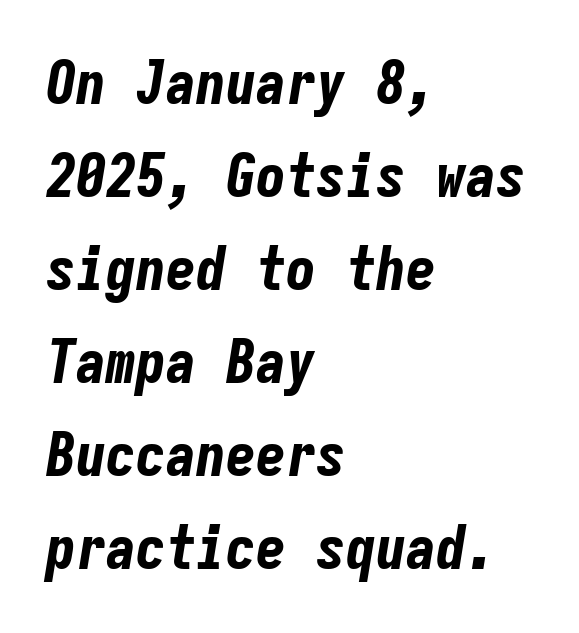
The image shows 60 px bold, condensed type, italic (leaning right), monospaced; set left-aligned, normal line spacing (1.55x), normal letter spacing, not underlined; low stroke contrast and a medium x-height.
